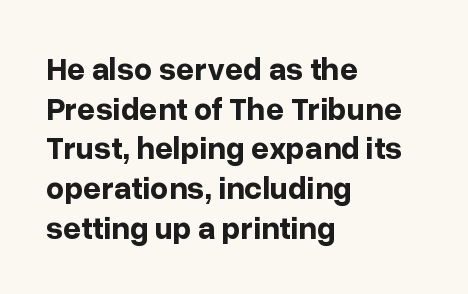
The image shows 32 px bold sans-serif type, upright; set left-aligned, line spacing 1.24x, normal letter spacing, not underlined; low stroke contrast and a medium x-height.
